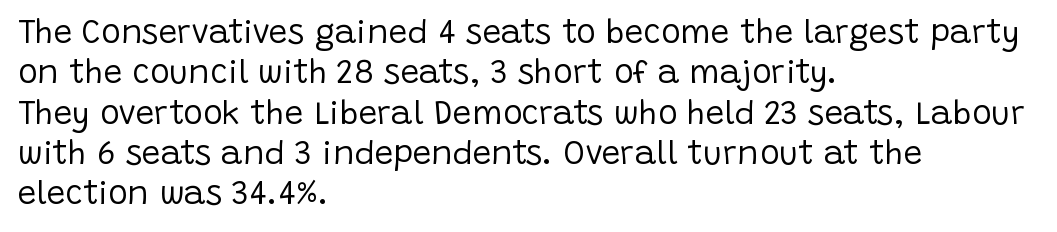
Q: Is the text bold? A: No.
Q: Is the text italic (slanted)? A: No, it is upright.
Q: Is the typeface a serif or a sans-serif typeface? A: Sans-serif.
Q: Is the text underlined? A: No.
Q: How is the paragraph aligned? A: Left-aligned.
Q: Is the spacing between letters normal or unusually wide? A: Normal.
Q: Width (condensed, normal, or wide)? A: Normal.
Q: Stroke contrast? A: Low.
Q: x-height? A: Large.
Q: Monospaced? A: No.
